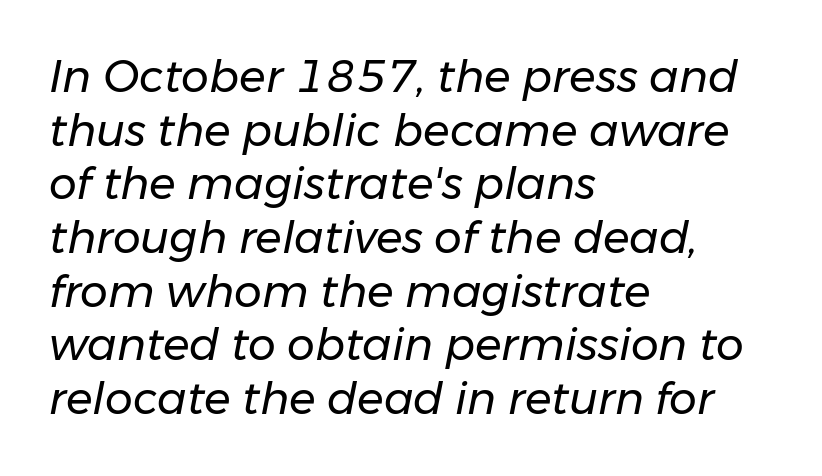
{"italic": "yes", "lean": "right", "slant_degrees": 11, "bold": "no", "weight": "regular", "width": "normal", "stroke_contrast": "low", "x_height": "medium", "monospaced": "no", "underline": "no", "align": "left", "line_spacing_ratio": 1.22, "letter_spacing": "normal", "letter_spacing_em": 0.0, "glyph_px": 44}
